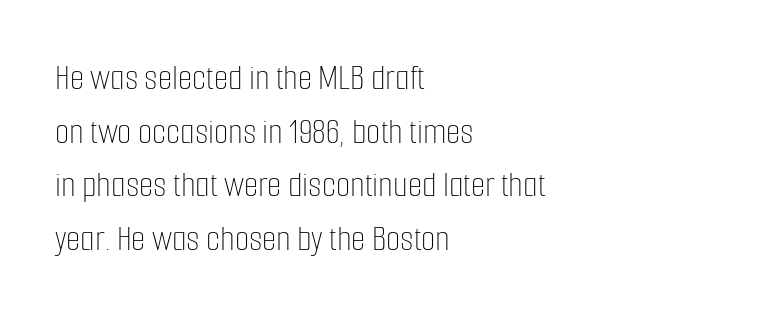
The image shows 37 px thin, condensed type, upright; set left-aligned, normal line spacing (1.45x), normal letter spacing, not underlined; low stroke contrast and a medium x-height.
